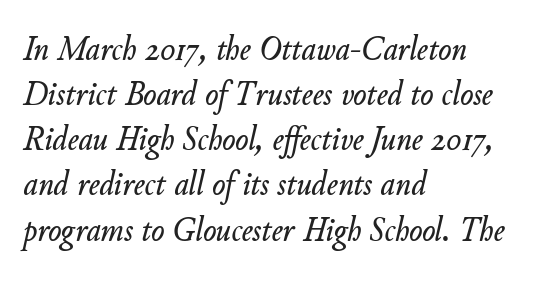
The image shows 35 px text type, italic (leaning right); set left-aligned, normal line spacing (1.29x), normal letter spacing, not underlined; low stroke contrast and a small x-height.
